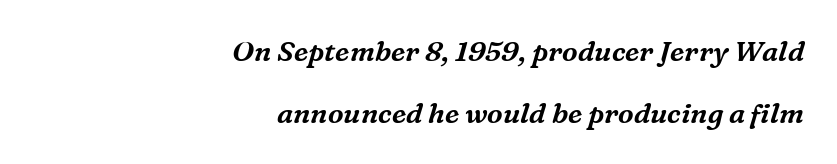
Q: Is the text italic (slanted)? A: Yes, it leans right by about 16 degrees.
Q: Is the typeface a serif or a sans-serif typeface? A: Serif.
Q: Is the text underlined? A: No.
Q: How is the paragraph aligned? A: Right-aligned.
Q: Is the spacing between letters normal or unusually wide? A: Normal.
Q: Is the spacing between lines tight, normal or loose? A: Loose.
Q: Width (condensed, normal, or wide)? A: Normal.
Q: Stroke contrast? A: Medium.
Q: x-height? A: Medium.
Q: Monospaced? A: No.
